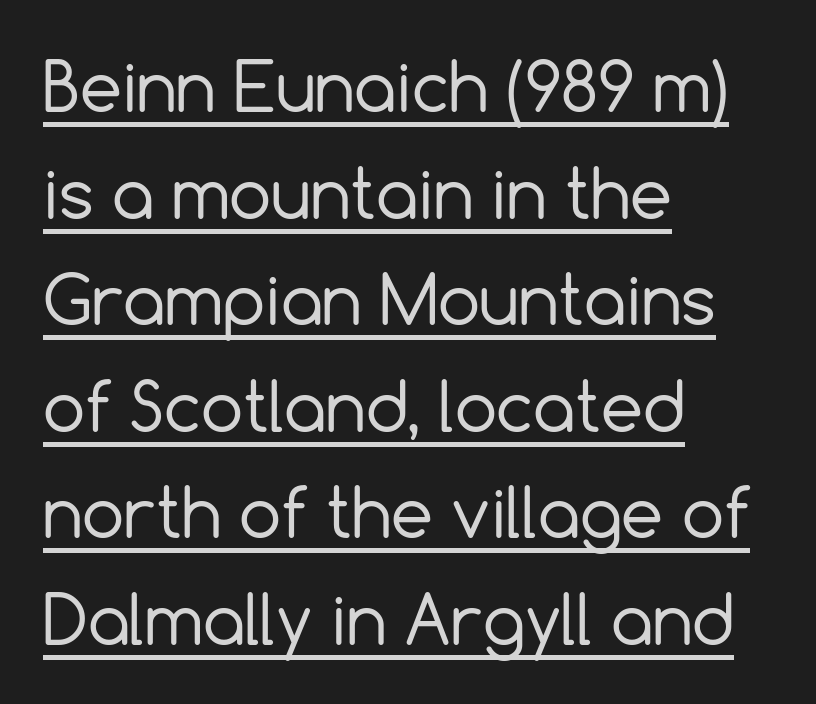
Each new line begins a customary step beneath the previous one. The lettering stays uniformly vertical, giving the passage a roman look. The font family rendered here belongs to the sans-serif group. Think standard paragraph weight, or any step lighter than that. Does a line run under the words? Yes, clearly.
